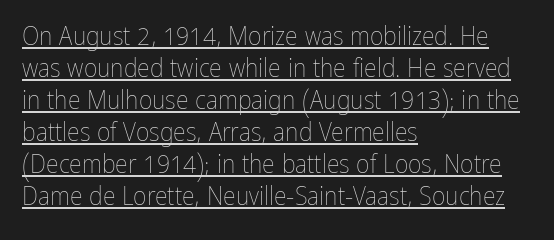
The specimen includes a rule beneath the text block's lines. Horizontally, the lines are justified to the leading edge only. How are the letters spaced? Ordinarily, with no added tracking. Letters have the restrained weight of plain body copy at most.
